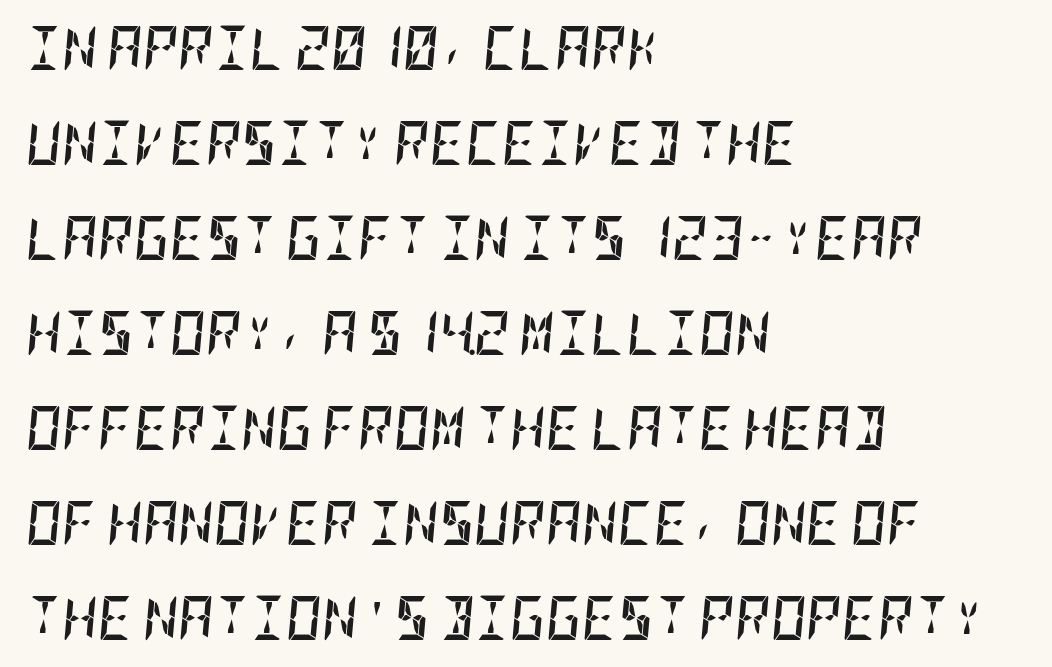
The passage shown leans; its letterforms are oblique. The rendering uses a bold face; every stroke is thick and dark. The line-height multiplier appears high, well above default. The line texture is even and compact thanks to regular tracking.
